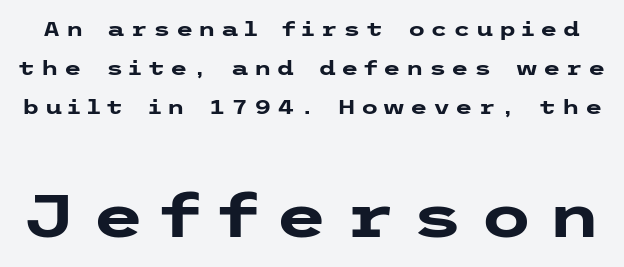
{"serif": "no", "italic": "no", "bold": "yes", "weight": "heavy", "width": "wide", "stroke_contrast": "low", "x_height": "medium", "underline": "no", "line_spacing": "loose", "line_spacing_ratio": 1.95, "letter_spacing": "wide", "letter_spacing_em": 0.26, "larger_block": "second", "size_ratio": 3.0, "glyph_px": 60}
